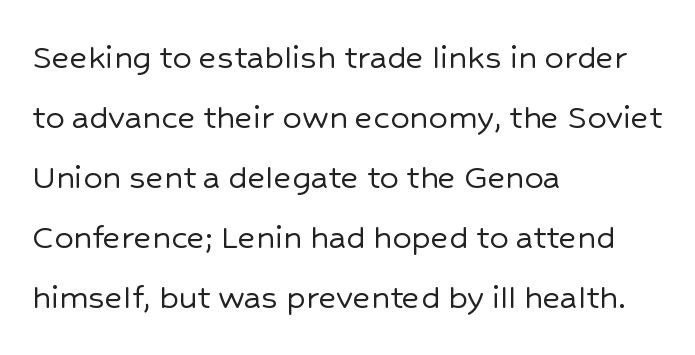
The designer went with a sans here, leaving each stem footless. Horizontal bands of white between lines are of average thickness. A typesetter would call this proportional, since set widths differ per character. A student would call this left alignment; a typographer would say flush left, rag right. Honestly, the letter spacing is just normal — you wouldn't notice it.
